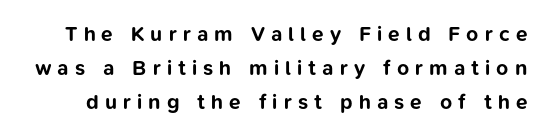
The image shows 21 px bold type, upright; set normal line spacing (1.63x), unusually wide letter spacing (+0.29 em), not underlined.
